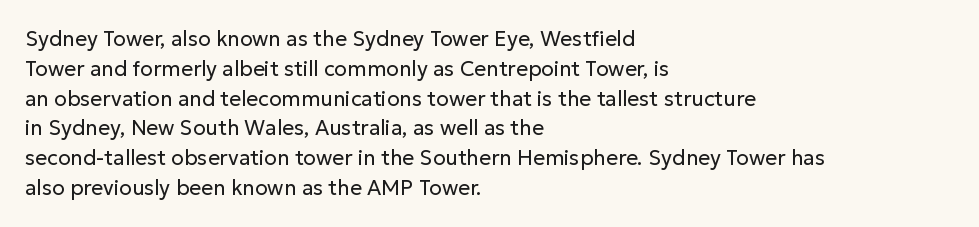
Q: Is the text bold? A: No.
Q: Is the text italic (slanted)? A: No, it is upright.
Q: Is the text underlined? A: No.
Q: How is the paragraph aligned? A: Left-aligned.
Q: Is the spacing between letters normal or unusually wide? A: Normal.
Q: Is the spacing between lines tight, normal or loose? A: Normal.
